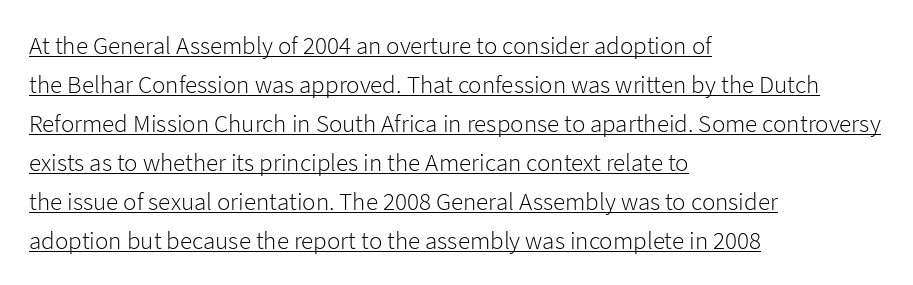
The image shows 25 px text type, upright; set left-aligned, normal line spacing (1.56x), normal letter spacing, underlined.
